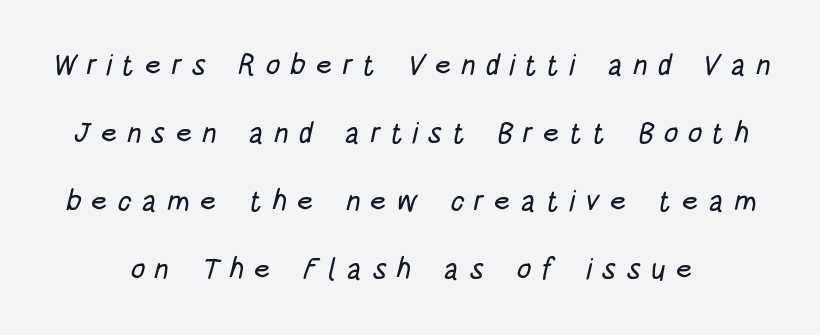
The image shows 29 px condensed sans-serif type; set centered, loose line spacing (2.35x), unusually wide letter spacing (+0.33 em), not underlined; low stroke contrast and a large x-height.
